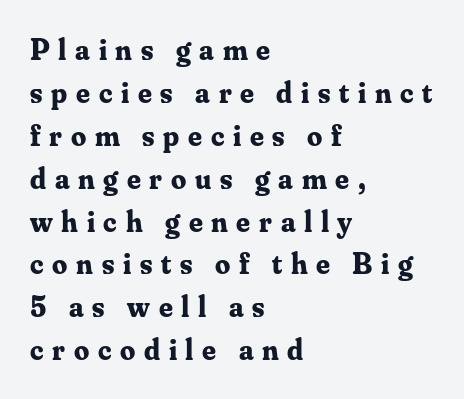
Q: Is the text bold? A: Yes.
Q: Is the text italic (slanted)? A: No, it is upright.
Q: Is the typeface a serif or a sans-serif typeface? A: Serif.
Q: Is the text underlined? A: No.
Q: How is the paragraph aligned? A: Left-aligned.
Q: Is the spacing between letters normal or unusually wide? A: Unusually wide.
Q: Is the spacing between lines tight, normal or loose? A: Normal.
Q: Width (condensed, normal, or wide)? A: Normal.
Q: Stroke contrast? A: Medium.
Q: x-height? A: Small.
Q: Monospaced? A: No.
